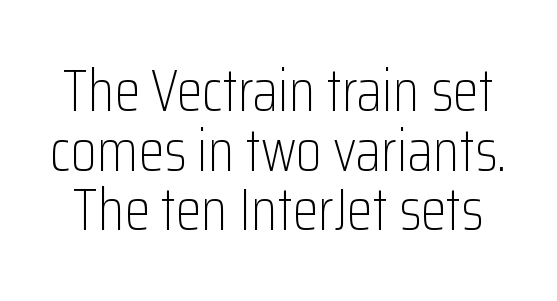
The image shows 59 px light, condensed sans-serif type, upright; set tight line spacing (1.01x), normal letter spacing, not underlined; low stroke contrast and a medium x-height.
